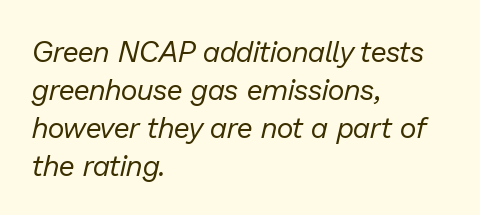
Q: Is the text bold? A: No.
Q: Is the text italic (slanted)? A: Yes, it leans right by about 13 degrees.
Q: Is the text underlined? A: No.
Q: How is the paragraph aligned? A: Left-aligned.
Q: Is the spacing between letters normal or unusually wide? A: Normal.
Q: Is the spacing between lines tight, normal or loose? A: Normal.
Q: Width (condensed, normal, or wide)? A: Normal.
Q: Stroke contrast? A: Low.
Q: x-height? A: Medium.
Q: Monospaced? A: No.
